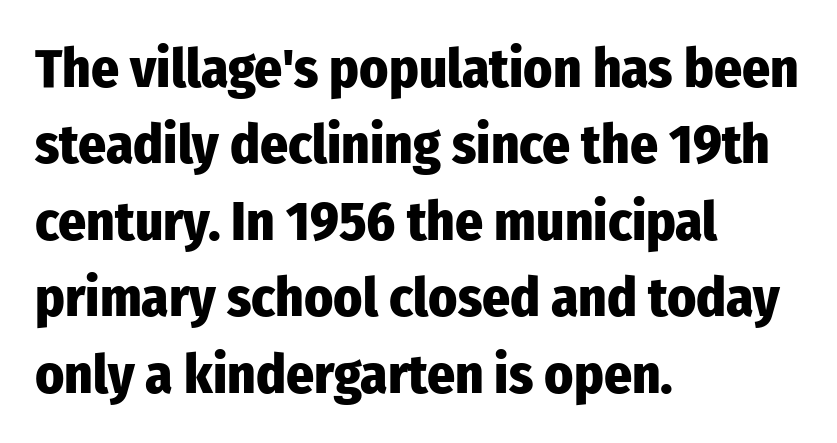
The image shows 55 px heavy, condensed sans-serif type, upright; set left-aligned, normal line spacing (1.39x), normal letter spacing, not underlined; low stroke contrast and a medium x-height.
